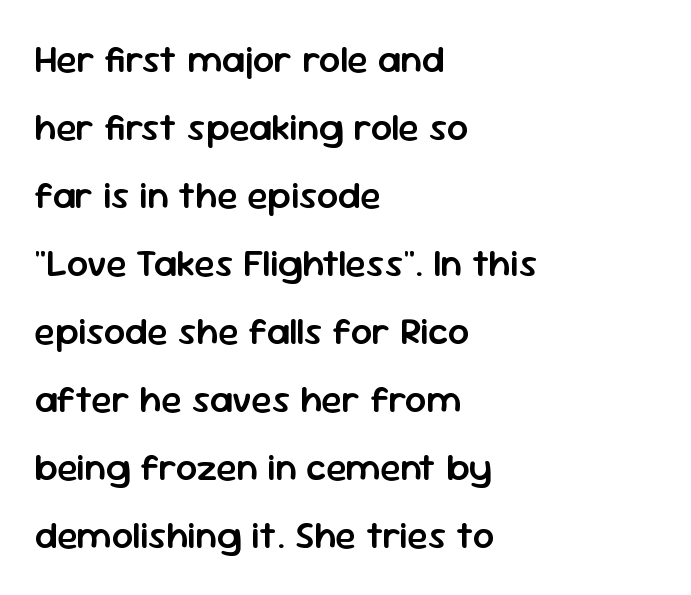
{"serif": "no", "italic": "no", "bold": "semi", "weight": "semibold", "width": "normal", "stroke_contrast": "low", "x_height": "medium", "monospaced": "no", "underline": "no", "align": "left", "line_spacing_ratio": 1.79, "letter_spacing": "normal", "letter_spacing_em": 0.0, "glyph_px": 38}
